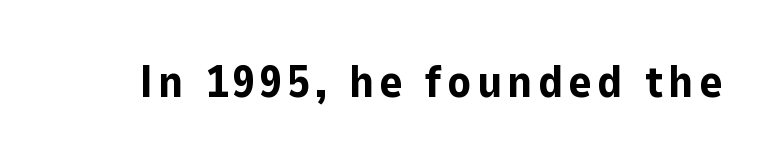
This sample has the flowing, uneven cadence of proportional lettering. The letters stand upright; this is a roman face. What weight is shown? A full bold with thick strokes. Type style note: lacks serifs.
